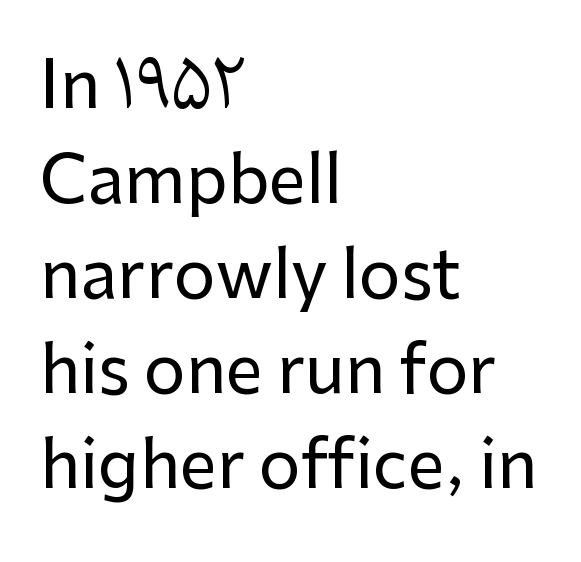
Descender tails drop into unmarked territory. In terms of letterspacing, this is plain default setting. In terms of leading, this rendering sits right in the middle. Posture: upright roman. The font family rendered here belongs to the sans-serif group. The lines in this sample share a left origin and differ only in where they stop.
